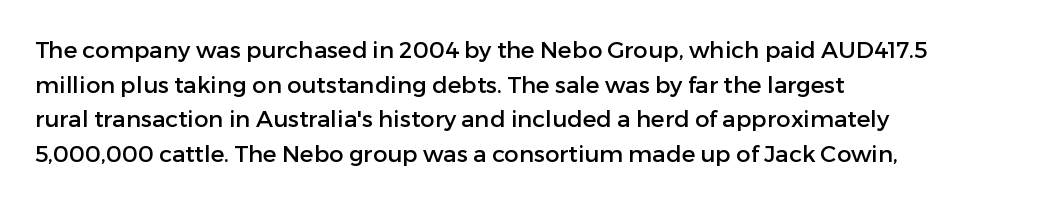
Q: Is the text italic (slanted)? A: No, it is upright.
Q: Is the text underlined? A: No.
Q: How is the paragraph aligned? A: Left-aligned.
Q: Is the spacing between letters normal or unusually wide? A: Normal.
Q: Is the spacing between lines tight, normal or loose? A: Normal.
